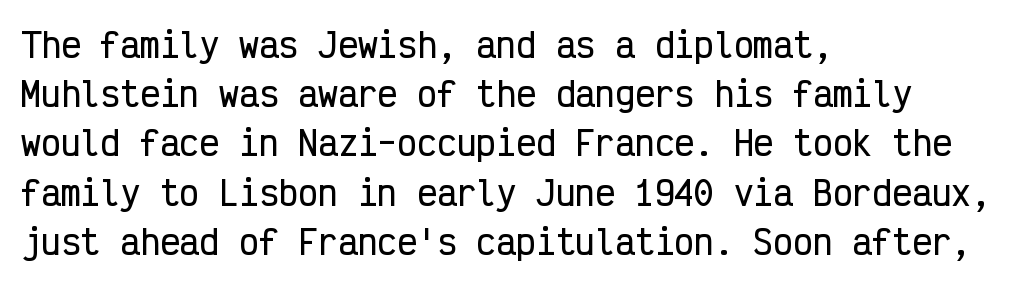
The image shows 33 px condensed sans-serif type, upright, monospaced; set left-aligned, normal line spacing (1.49x), normal letter spacing, not underlined; low stroke contrast and a medium x-height.
